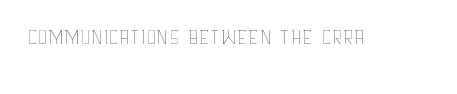
Q: Is the text bold? A: No.
Q: Is the text italic (slanted)? A: No, it is upright.
Q: Is the text underlined? A: No.
Q: Is the spacing between letters normal or unusually wide? A: Normal.
Q: Width (condensed, normal, or wide)? A: Condensed.
Q: Stroke contrast? A: Low.
Q: x-height? A: Large.
Q: Monospaced? A: No.
